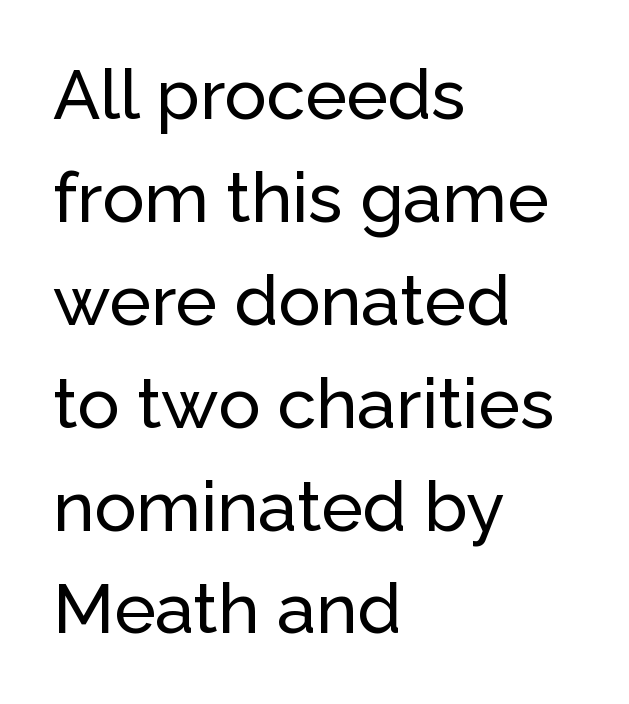
Honestly, there is no underline to notice here at all. Character widths vary here, with narrow letters taking less room than wide ones. This rendering leaves character spacing at its baseline value. Every row of glyphs begins at an identical x-position on the left. Each new line begins a customary step beneath the previous one. I'd call this a sans setting — the letters go barefoot.
